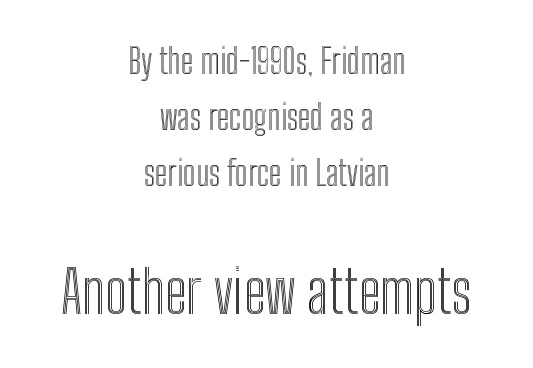
The image shows 59 px condensed type, upright; set centered, normal line spacing (1.65x), normal letter spacing, not underlined; the second (bottom) block is 1.74x larger; a medium x-height.
